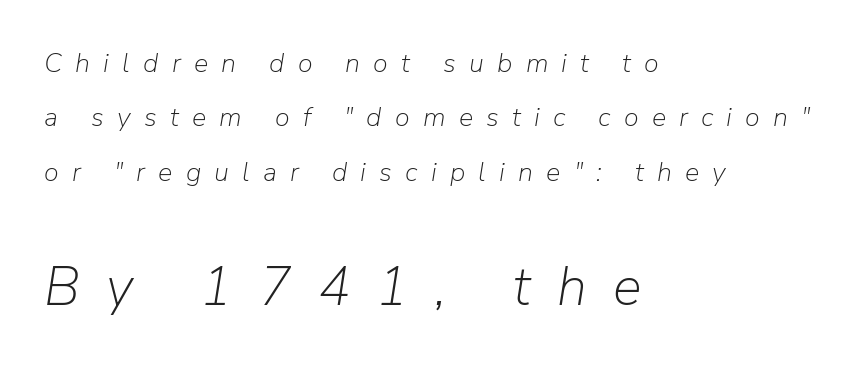
{"italic": "yes", "lean": "right", "slant_degrees": 9, "bold": "no", "weight": "light", "width": "normal", "stroke_contrast": "low", "x_height": "medium", "monospaced": "no", "underline": "no", "align": "left", "line_spacing": "loose", "line_spacing_ratio": 2.01, "letter_spacing": "wide", "letter_spacing_em": 0.49, "larger_block": "second", "size_ratio": 2.0, "glyph_px": 54}
